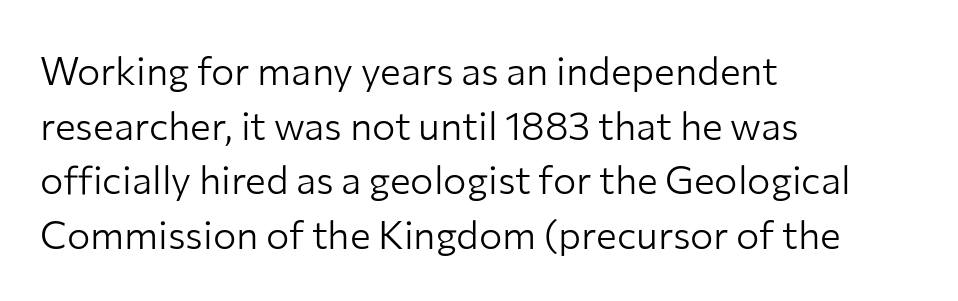
{"serif": "no", "italic": "no", "bold": "no", "weight": "light", "width": "normal", "stroke_contrast": "low", "x_height": "medium", "monospaced": "no", "underline": "no", "align": "left", "line_spacing": "normal", "line_spacing_ratio": 1.4, "letter_spacing": "normal", "letter_spacing_em": 0.0, "glyph_px": 39}
